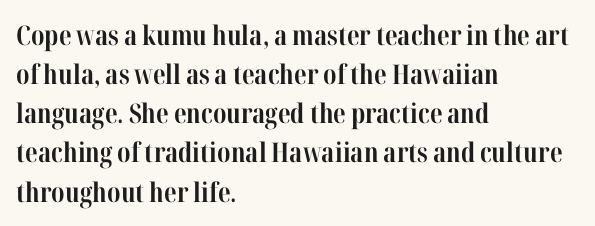
The image shows 27 px bold type, upright; set left-aligned, normal line spacing (1.45x), normal letter spacing, not underlined.
